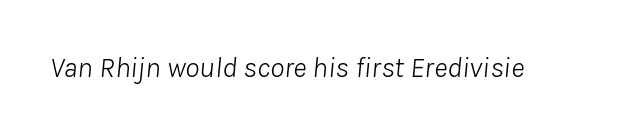
Bare-footed words on every line. Counters stay open thanks to moderate or lighter strokes. Designer's note — italics engaged. A typesetter would call this zero additional tracking.
